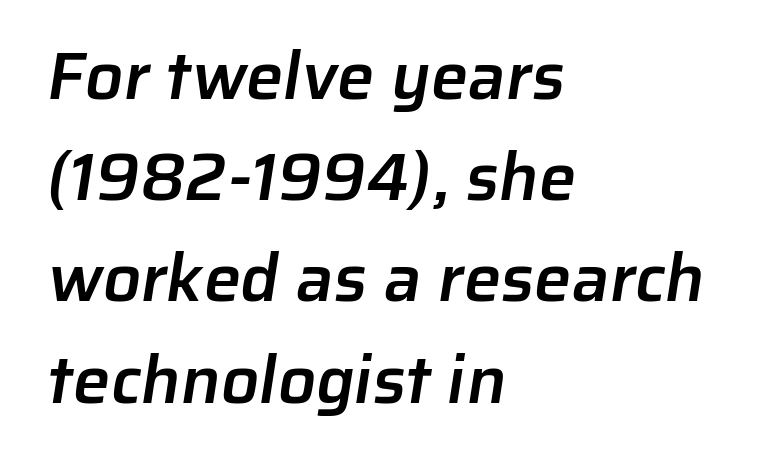
Letterform terminals end flat and unadorned throughout the passage. These lines keep a tight, regular rhythm from letter to letter. Spacing verdict: proportional, widths tailored to each character. Heft: intermediate — a semibold.
